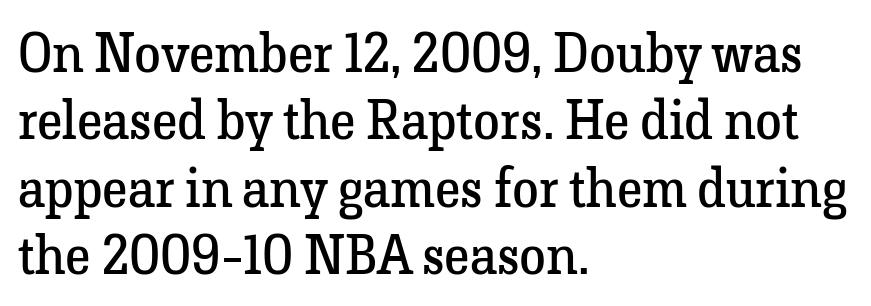
{"serif": "yes", "italic": "no", "bold": "no", "weight": "regular", "width": "normal", "stroke_contrast": "low", "x_height": "medium", "monospaced": "no", "underline": "no", "align": "left", "line_spacing": "normal", "line_spacing_ratio": 1.25, "letter_spacing": "normal", "letter_spacing_em": 0.0, "glyph_px": 54}
